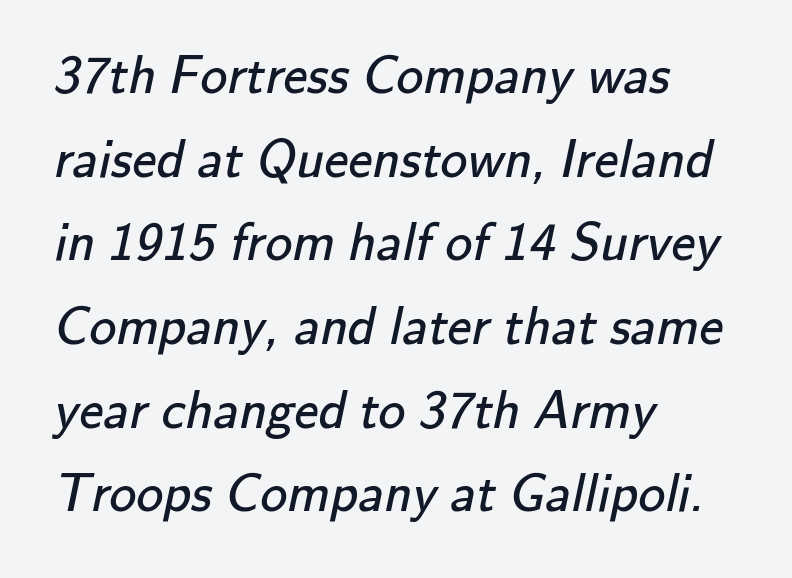
The image shows 54 px regular-weight sans-serif type; set left-aligned, normal line spacing (1.55x), normal letter spacing, not underlined; low stroke contrast and a small x-height.
